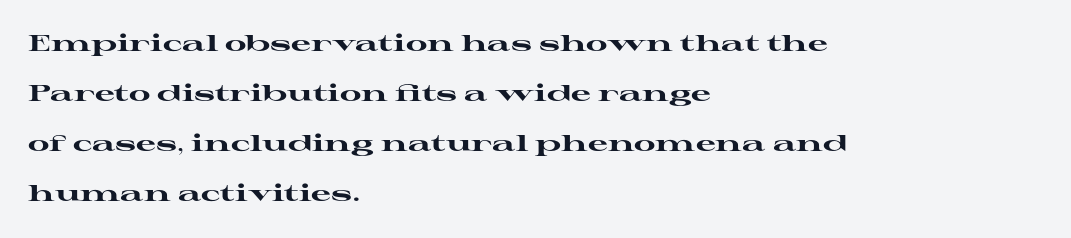
Q: Is the text bold? A: Yes.
Q: Is the text italic (slanted)? A: No, it is upright.
Q: Is the text underlined? A: No.
Q: How is the paragraph aligned? A: Left-aligned.
Q: Is the spacing between letters normal or unusually wide? A: Normal.
Q: Is the spacing between lines tight, normal or loose? A: Loose.
